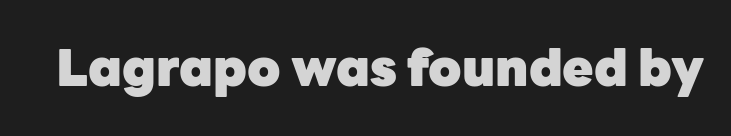
Style check: upright. Note the varied advance widths — an 'i' is clearly narrower than an 'm'. In terms of letterspacing, this is plain default setting. Has an underline been added? It has not. Is the type bold? Yes — the strokes are clearly thick and heavy. Nope, no serifs anywhere on these letters.
